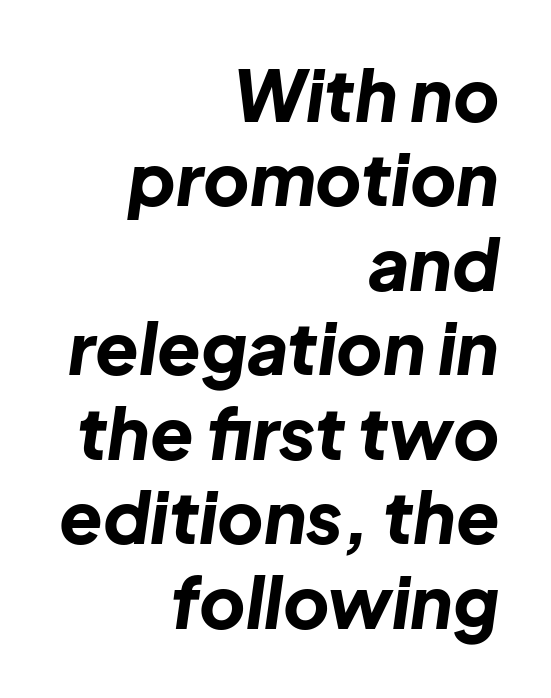
Q: Is the text bold? A: Yes.
Q: Is the text italic (slanted)? A: Yes, it leans right by about 8 degrees.
Q: Is the text underlined? A: No.
Q: How is the paragraph aligned? A: Right-aligned.
Q: Is the spacing between letters normal or unusually wide? A: Normal.
Q: Width (condensed, normal, or wide)? A: Normal.
Q: Stroke contrast? A: Low.
Q: x-height? A: Medium.
Q: Monospaced? A: No.
